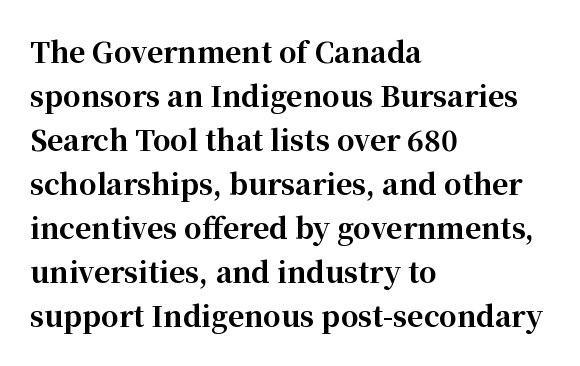
The lettering holds an erect, upright posture throughout. The letters advance in unequal steps, a hallmark of proportional type. Vertical spacing — default. The letters are bold, with thick, heavy strokes.
